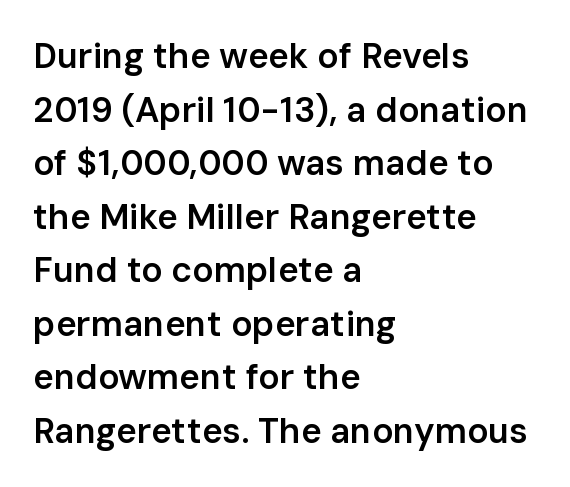
Q: Is the text bold? A: Semi-bold.
Q: Is the text italic (slanted)? A: No, it is upright.
Q: Is the typeface a serif or a sans-serif typeface? A: Sans-serif.
Q: Is the text underlined? A: No.
Q: How is the paragraph aligned? A: Left-aligned.
Q: Is the spacing between letters normal or unusually wide? A: Normal.
Q: Is the spacing between lines tight, normal or loose? A: Normal.
Q: Width (condensed, normal, or wide)? A: Normal.
Q: Stroke contrast? A: Low.
Q: x-height? A: Medium.
Q: Monospaced? A: No.
